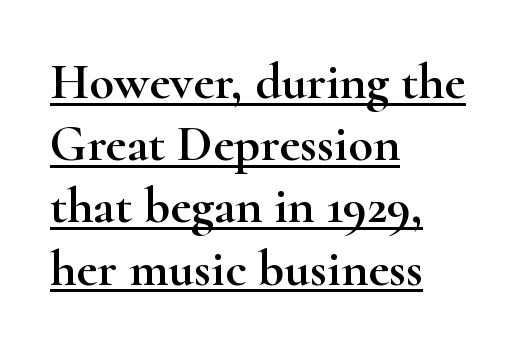
{"serif": "yes", "italic": "no", "width": "wide", "stroke_contrast": "high", "x_height": "small", "monospaced": "no", "underline": "yes", "align": "left", "line_spacing_ratio": 1.22, "letter_spacing": "normal", "letter_spacing_em": 0.0, "glyph_px": 51}
